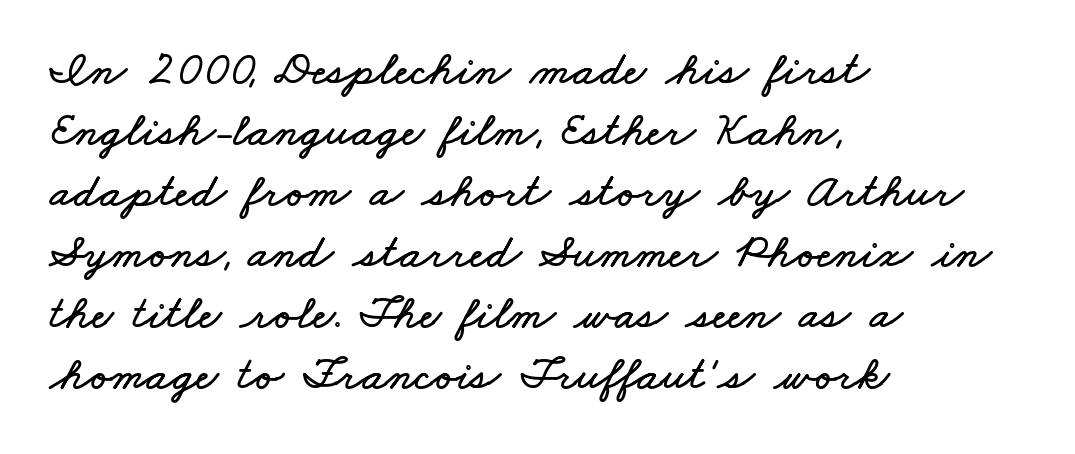
Clear beneath every line of the passage. The letters advance in unequal steps, a hallmark of proportional type. The designer left line spacing at the default. Where is the straight margin? On the left.
